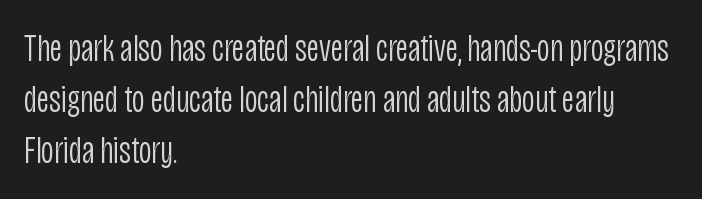
The image shows 39 px light, condensed sans-serif type, upright; set left-aligned, normal line spacing (1.31x), normal letter spacing, not underlined; low stroke contrast and a large x-height.
